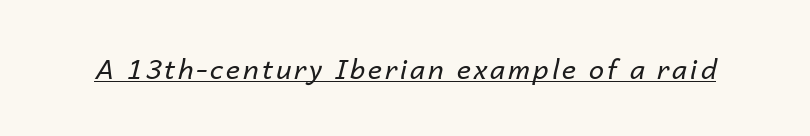
Q: Is the text bold? A: No.
Q: Is the text italic (slanted)? A: Yes, it leans right by about 14 degrees.
Q: Is the text underlined? A: Yes.
